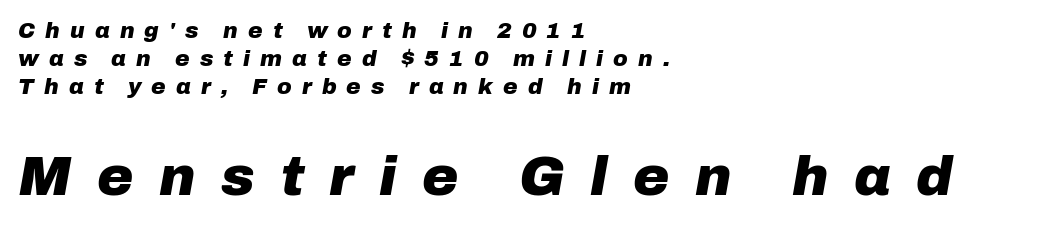
Q: Is the text bold? A: Yes.
Q: Is the text italic (slanted)? A: Yes, it leans right by about 10 degrees.
Q: Is the text underlined? A: No.
Q: How is the paragraph aligned? A: Left-aligned.
Q: Is the spacing between letters normal or unusually wide? A: Unusually wide.
Q: Is the spacing between lines tight, normal or loose? A: Normal.
Q: Which block of text is set in a larger size, the first (top) or the second (bottom)? A: The second (bottom) one.
Q: Width (condensed, normal, or wide)? A: Normal.
Q: Stroke contrast? A: Low.
Q: x-height? A: Medium.
Q: Monospaced? A: No.
